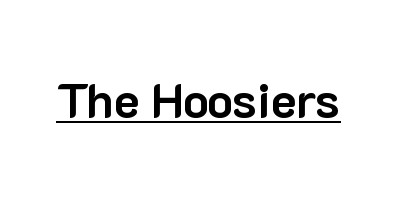
Q: Is the text bold? A: Yes.
Q: Is the text italic (slanted)? A: No, it is upright.
Q: Is the typeface a serif or a sans-serif typeface? A: Sans-serif.
Q: Is the text underlined? A: Yes.
Q: Is the spacing between letters normal or unusually wide? A: Normal.
Q: Width (condensed, normal, or wide)? A: Normal.
Q: Stroke contrast? A: Low.
Q: x-height? A: Medium.
Q: Monospaced? A: No.
